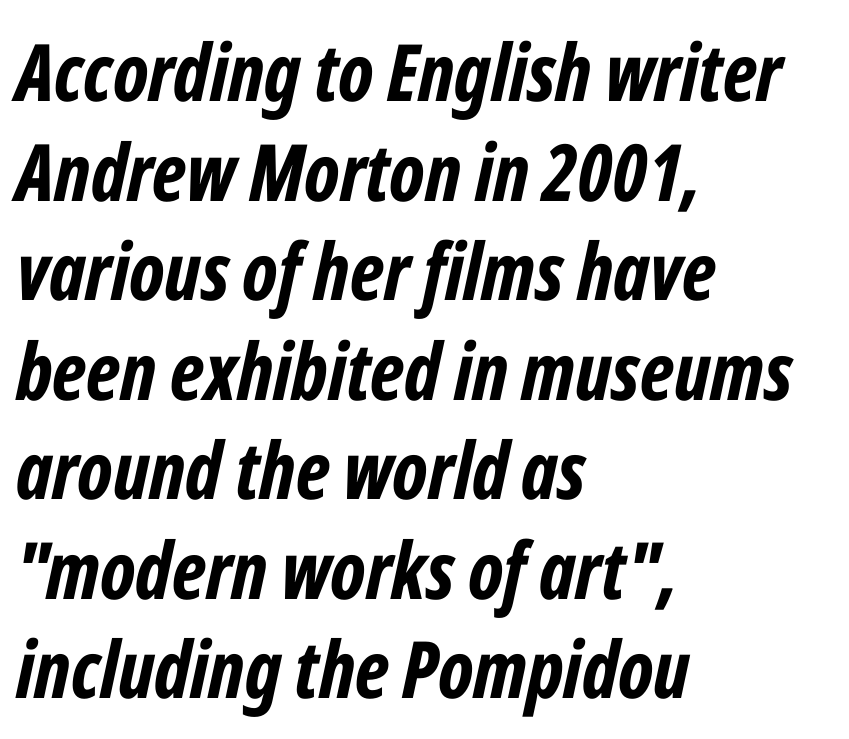
The image shows 79 px bold, condensed type, italic (leaning right); set left-aligned, normal line spacing (1.26x), normal letter spacing, not underlined; low stroke contrast and a medium x-height.
